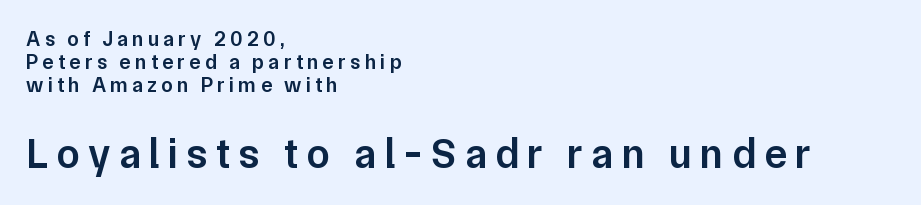
{"serif": "no", "italic": "no", "bold": "semi", "weight": "semibold", "width": "normal", "stroke_contrast": "low", "x_height": "medium", "monospaced": "no", "underline": "no", "align": "left", "line_spacing": "tight", "line_spacing_ratio": 1.1, "letter_spacing": "wide", "letter_spacing_em": 0.2, "larger_block": "second", "size_ratio": 2.0, "glyph_px": 42}
